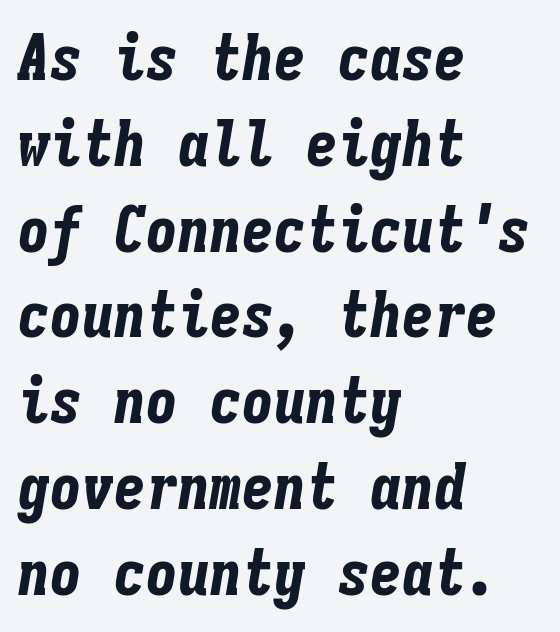
{"italic": "yes", "lean": "right", "slant_degrees": 9, "bold": "yes", "weight": "bold", "width": "condensed", "stroke_contrast": "low", "x_height": "medium", "monospaced": "yes", "underline": "no", "align": "left", "line_spacing": "normal", "line_spacing_ratio": 1.34, "letter_spacing": "normal", "letter_spacing_em": 0.0, "glyph_px": 64}
